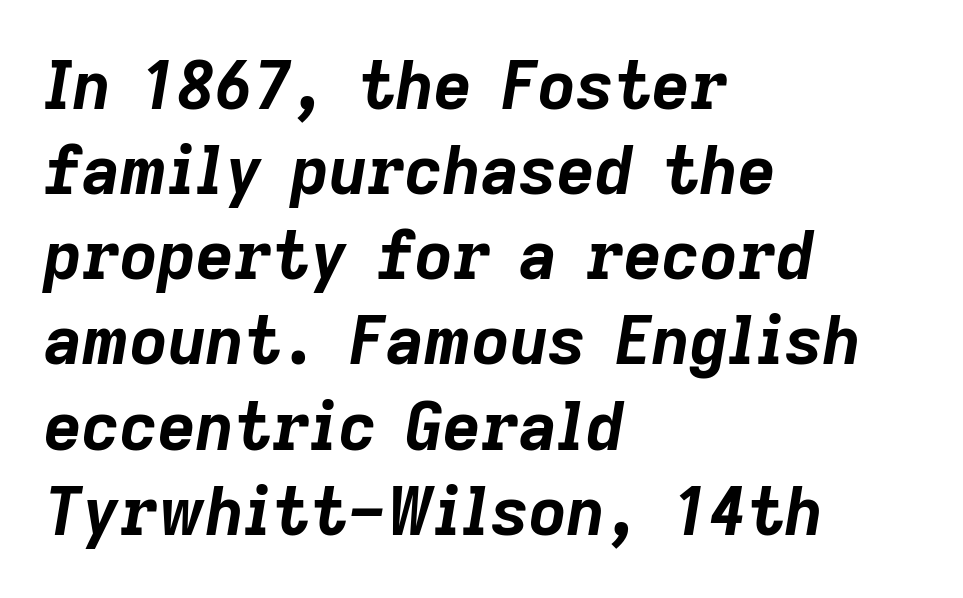
Q: Is the text bold? A: Yes.
Q: Is the text italic (slanted)? A: Yes, it leans right by about 9 degrees.
Q: Is the text underlined? A: No.
Q: How is the paragraph aligned? A: Left-aligned.
Q: Is the spacing between letters normal or unusually wide? A: Normal.
Q: Is the spacing between lines tight, normal or loose? A: Normal.
Q: Width (condensed, normal, or wide)? A: Normal.
Q: Stroke contrast? A: Low.
Q: x-height? A: Medium.
Q: Monospaced? A: No.
